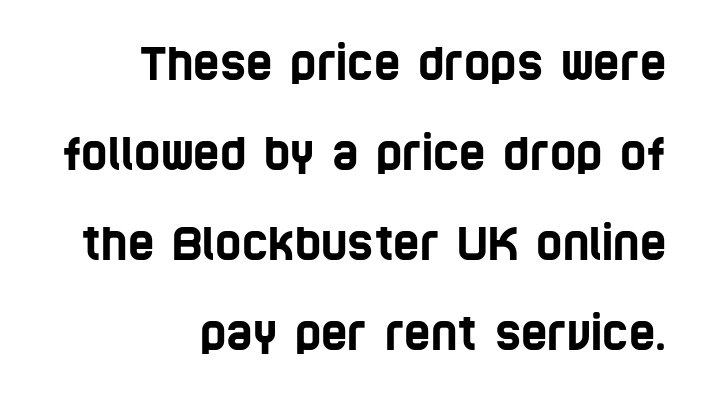
{"serif": "no", "width": "condensed", "stroke_contrast": "low", "x_height": "large", "monospaced": "no", "underline": "no", "align": "right", "line_spacing": "loose", "line_spacing_ratio": 2.0, "letter_spacing": "normal", "letter_spacing_em": 0.0, "glyph_px": 45}
